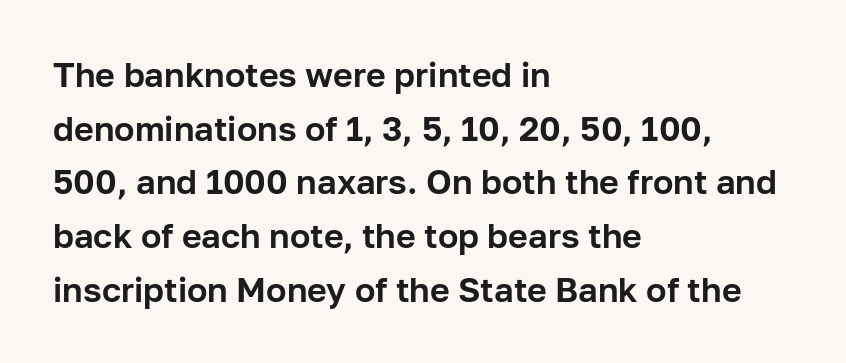
{"serif": "no", "italic": "no", "width": "normal", "stroke_contrast": "low", "x_height": "medium", "monospaced": "no", "underline": "no", "align": "left", "line_spacing": "normal", "line_spacing_ratio": 1.58, "letter_spacing": "normal", "letter_spacing_em": 0.0, "glyph_px": 34}
